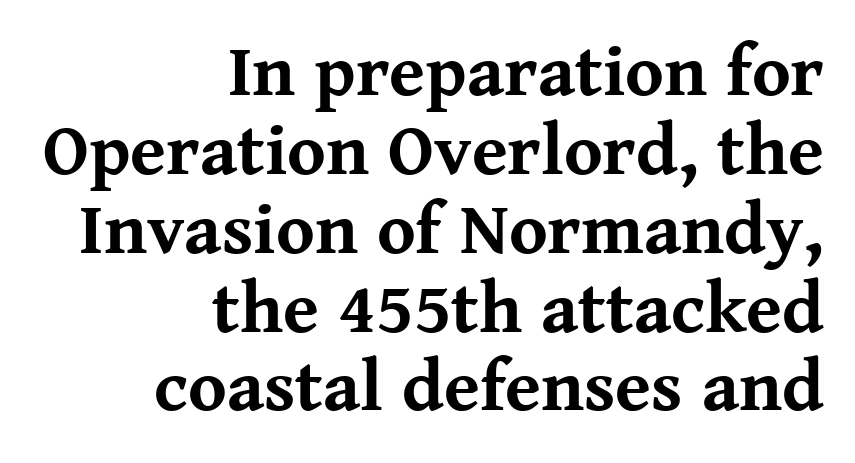
Q: Is the text bold? A: Yes.
Q: Is the text italic (slanted)? A: No, it is upright.
Q: Is the typeface a serif or a sans-serif typeface? A: Serif.
Q: Is the text underlined? A: No.
Q: How is the paragraph aligned? A: Right-aligned.
Q: Is the spacing between letters normal or unusually wide? A: Normal.
Q: Is the spacing between lines tight, normal or loose? A: Tight.
Q: Width (condensed, normal, or wide)? A: Normal.
Q: Stroke contrast? A: Medium.
Q: x-height? A: Medium.
Q: Monospaced? A: No.
